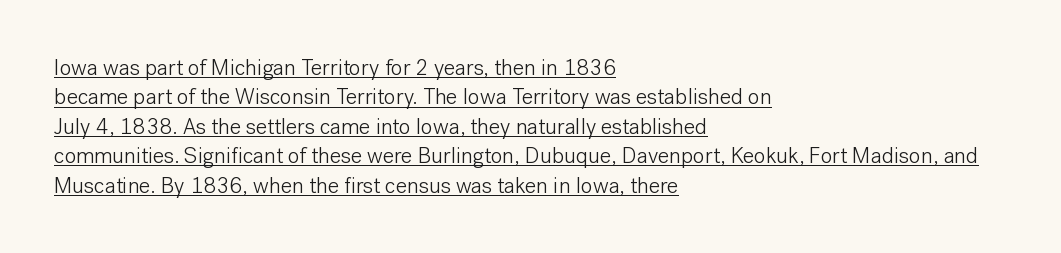
{"italic": "no", "bold": "no", "underline": "yes", "align": "left", "line_spacing": "normal", "line_spacing_ratio": 1.34, "letter_spacing": "normal", "letter_spacing_em": 0.0, "glyph_px": 22}
